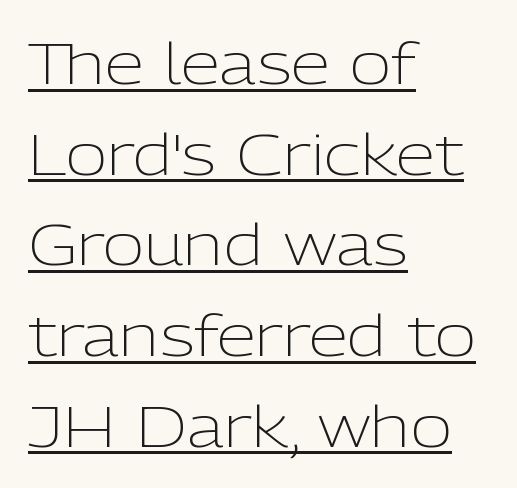
Do the characters align in a grid? No, the font is proportional. This rendering leaves character spacing at its baseline value. You can tell it's not italic because the verticals are truly vertical. Look at the bottom of the vertical strokes: they stop flat, with no serifs.
